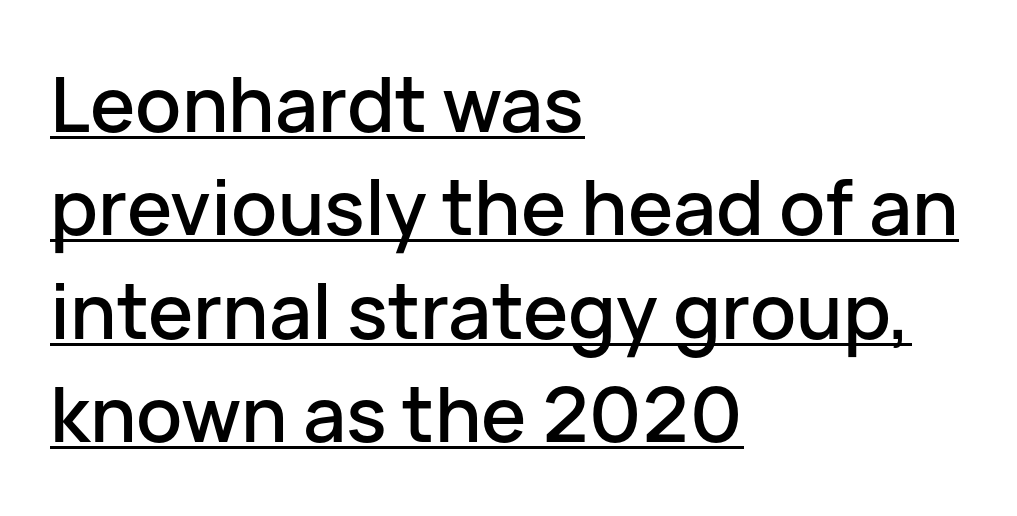
The image shows 76 px sans-serif type, upright; set left-aligned, normal line spacing (1.36x), normal letter spacing, underlined; low stroke contrast and a medium x-height.
